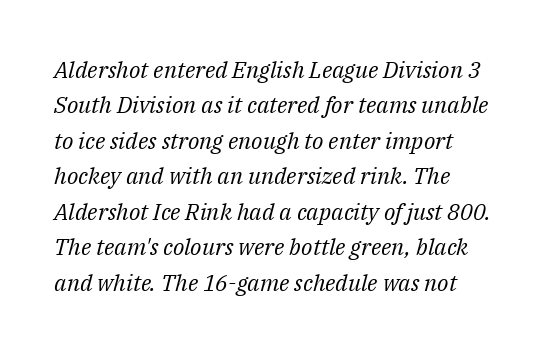
Q: Is the text bold? A: No.
Q: Is the text italic (slanted)? A: Yes, it leans right by about 14 degrees.
Q: Is the text underlined? A: No.
Q: How is the paragraph aligned? A: Left-aligned.
Q: Is the spacing between letters normal or unusually wide? A: Normal.
Q: Is the spacing between lines tight, normal or loose? A: Normal.
